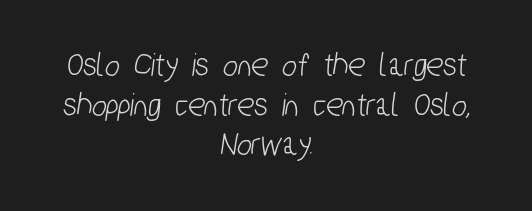
{"serif": "no", "width": "condensed", "stroke_contrast": "low", "x_height": "medium", "monospaced": "no", "underline": "no", "align": "center", "line_spacing": "tight", "line_spacing_ratio": 1.13, "letter_spacing": "normal", "letter_spacing_em": 0.0, "glyph_px": 35}
